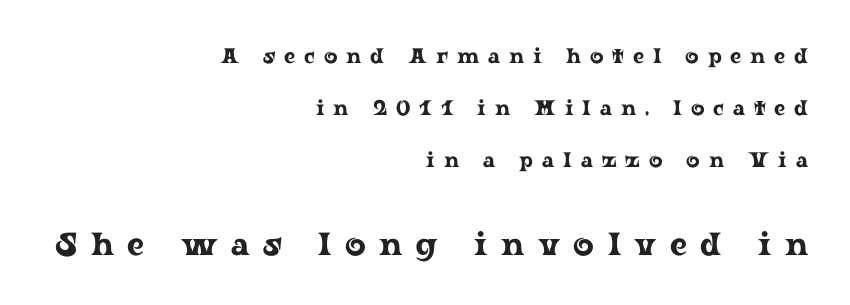
The image shows 32 px wide serif type, upright; set right-aligned, loose line spacing (2.47x), unusually wide letter spacing (+0.42 em), not underlined; the second (bottom) block is 1.52x larger; low stroke contrast and a medium x-height.
